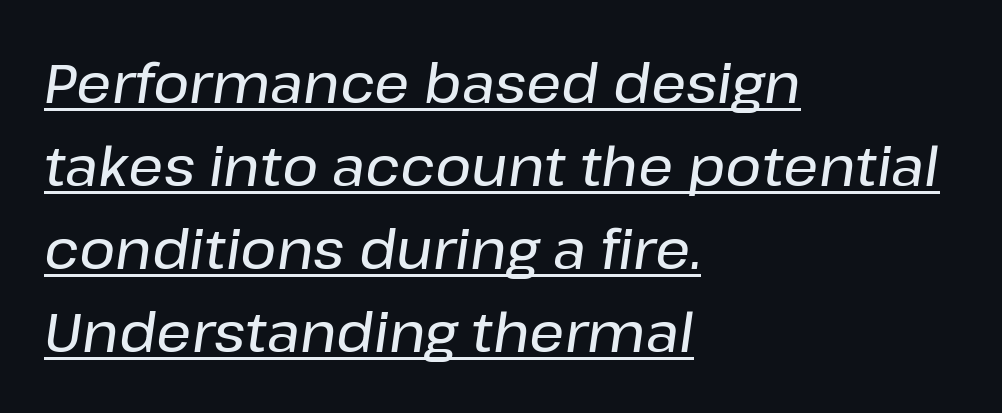
Beneath each row of characters lies a ruled line. Is the letter spacing exaggerated? No — it looks like the ordinary default. Every row of glyphs begins at an identical x-position on the left. The glyphs look as if they've been sheared to an angle.
